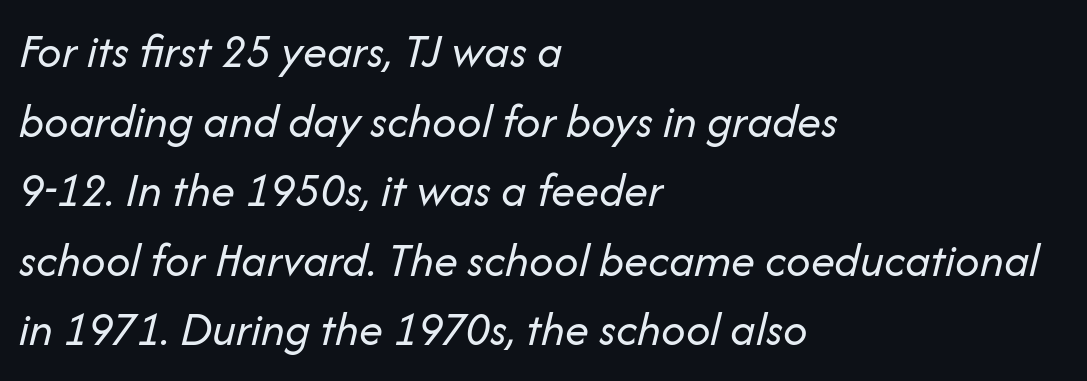
{"italic": "yes", "lean": "right", "slant_degrees": 14, "bold": "no", "weight": "regular", "width": "normal", "stroke_contrast": "low", "x_height": "medium", "monospaced": "no", "underline": "no", "align": "left", "line_spacing": "normal", "line_spacing_ratio": 1.45, "letter_spacing": "normal", "letter_spacing_em": 0.0, "glyph_px": 48}
